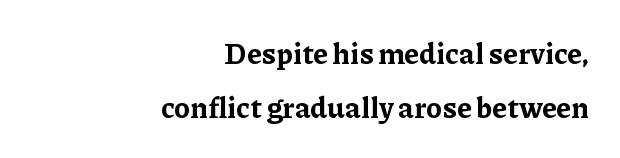
Q: Is the text bold? A: Yes.
Q: Is the text italic (slanted)? A: No, it is upright.
Q: Is the typeface a serif or a sans-serif typeface? A: Serif.
Q: Is the text underlined? A: No.
Q: How is the paragraph aligned? A: Right-aligned.
Q: Is the spacing between letters normal or unusually wide? A: Normal.
Q: Width (condensed, normal, or wide)? A: Normal.
Q: Stroke contrast? A: Low.
Q: x-height? A: Medium.
Q: Monospaced? A: No.
